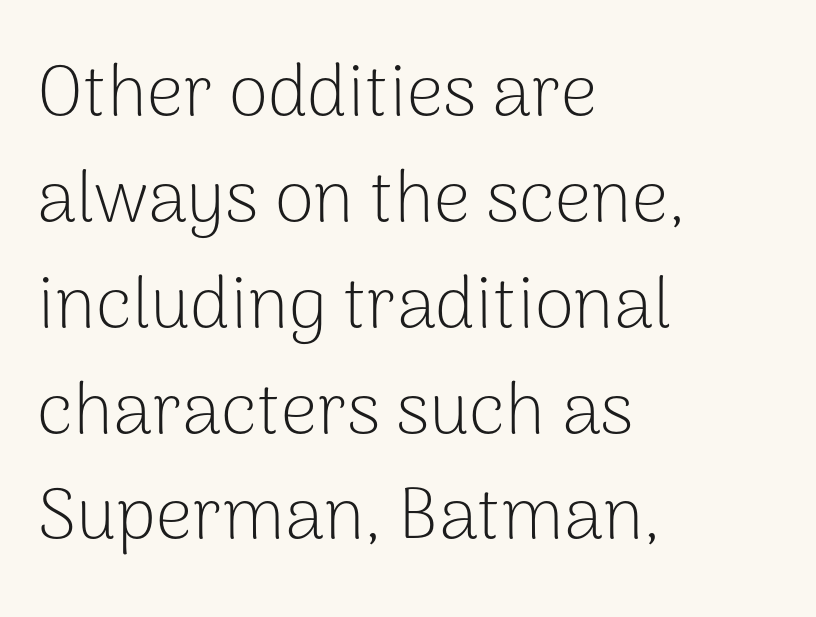
Stems and bowls with no extra thickness — not bold. Caption: multi-line text, flush left, ragged right. To sum up the face: it is a sans, with no serifs. The letters sit at their default tracking, neither squeezed nor spread. One glance says typical: line gaps are just what's usual. Underline: absent.
